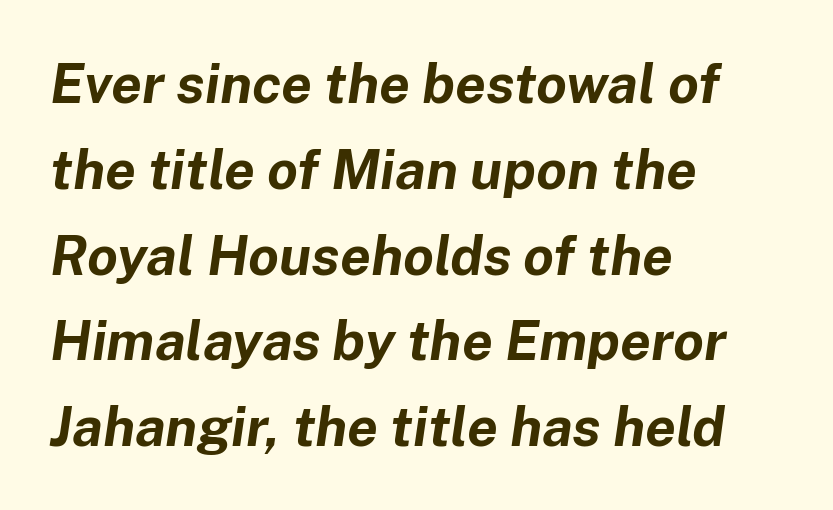
Does the lettering tilt? It does — this is italic. The typesetter chose a ragged-right arrangement here. Character widths vary here, with narrow letters taking less room than wide ones. The glyphs have the mass of a bold cut. Beneath every word, the page is bare. Vertical spacing — default.
